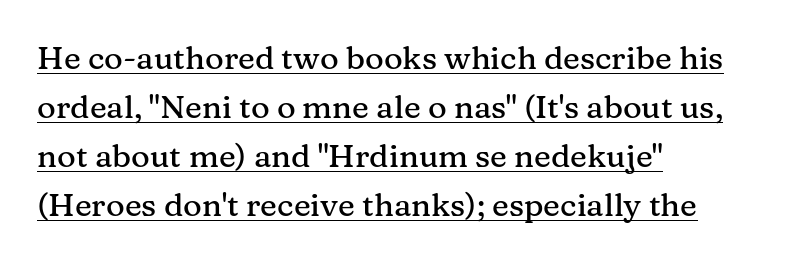
The image shows 32 px serif type, upright; set left-aligned, normal line spacing (1.53x), normal letter spacing, underlined; medium stroke contrast and a medium x-height.
